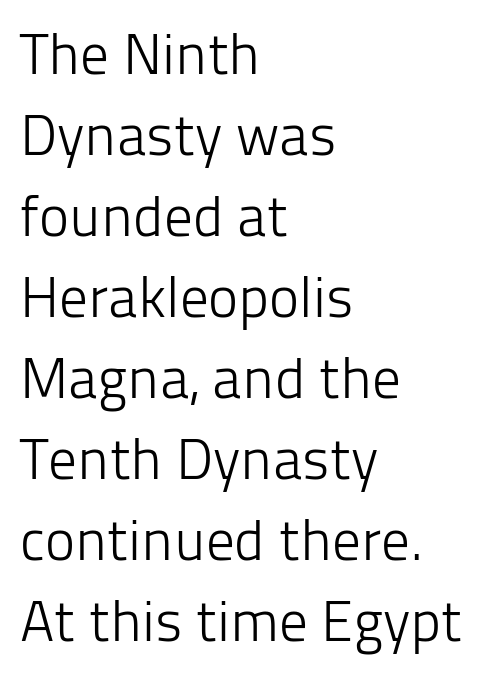
Q: Is the text bold? A: No.
Q: Is the text italic (slanted)? A: No, it is upright.
Q: Is the typeface a serif or a sans-serif typeface? A: Sans-serif.
Q: Is the text underlined? A: No.
Q: How is the paragraph aligned? A: Left-aligned.
Q: Is the spacing between letters normal or unusually wide? A: Normal.
Q: Is the spacing between lines tight, normal or loose? A: Normal.
Q: Width (condensed, normal, or wide)? A: Normal.
Q: Stroke contrast? A: Low.
Q: x-height? A: Medium.
Q: Monospaced? A: No.
